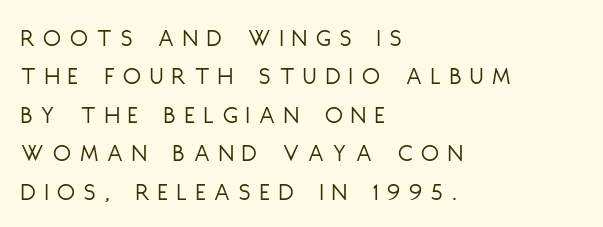
The words here are not underlined. Think standard paragraph weight, or any step lighter than that. Students, observe: this is what conventionally led text looks like. Horizontally, the lines are justified to the leading edge only. These lines have a slow, spaced-out rhythm from letter to letter.
